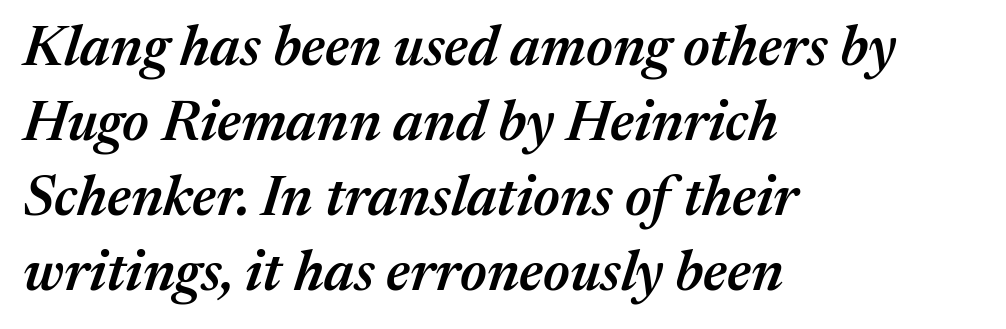
The image shows 56 px semibold type, italic (leaning right); set left-aligned, normal line spacing (1.34x), normal letter spacing, not underlined; medium stroke contrast and a medium x-height.
